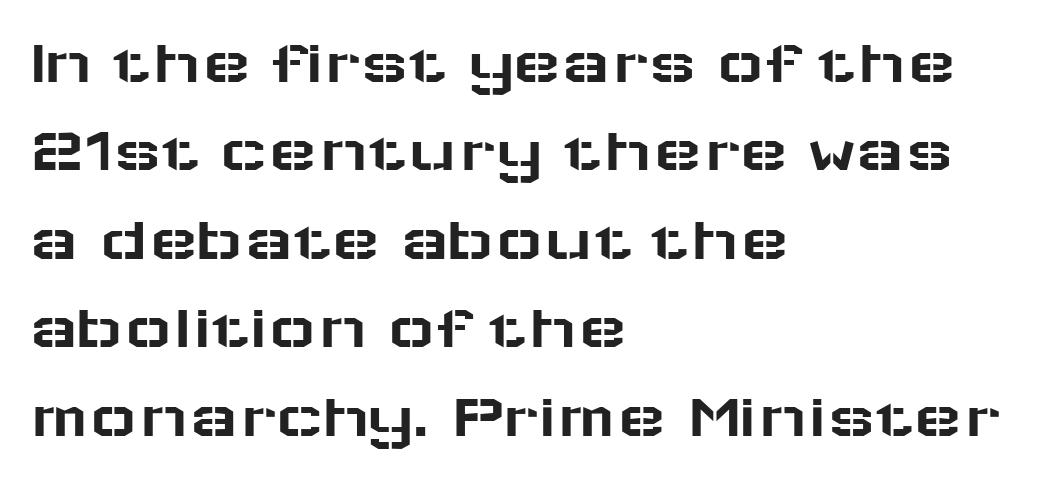
{"serif": "no", "italic": "no", "width": "wide", "stroke_contrast": "low", "x_height": "medium", "monospaced": "no", "underline": "no", "align": "left", "line_spacing": "normal", "line_spacing_ratio": 1.36, "letter_spacing": "normal", "letter_spacing_em": 0.0, "glyph_px": 65}
